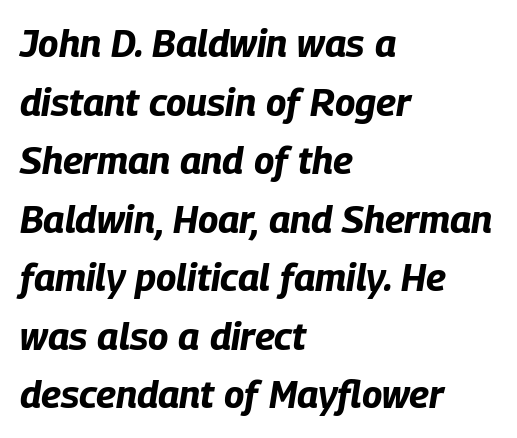
This sample has the flowing, uneven cadence of proportional lettering. Bare-footed words on every line. Notice how thick the strokes are: this is what a full bold looks like. Tracking value appears to be zero — textbook default spacing. The glyphs look as if they've been sheared to an angle.
